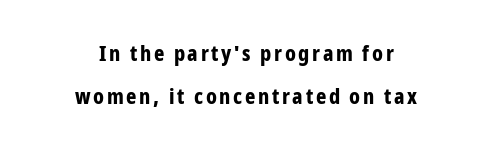
Q: Is the text bold? A: Yes.
Q: Is the text italic (slanted)? A: No, it is upright.
Q: Is the text underlined? A: No.
Q: How is the paragraph aligned? A: Centered.
Q: Is the spacing between lines tight, normal or loose? A: Loose.
